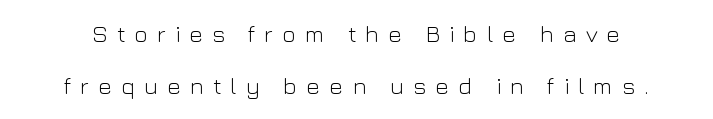
The image shows 24 px text type, upright; set loose line spacing (2.18x), unusually wide letter spacing (+0.37 em), not underlined.
